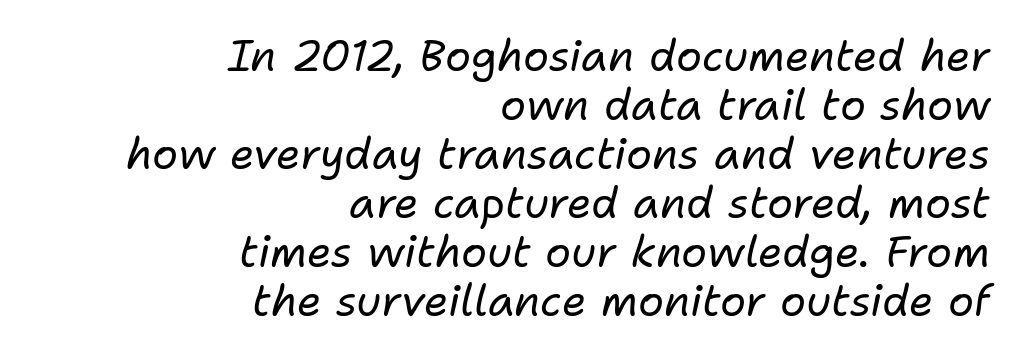
Q: Is the text bold? A: No.
Q: Is the text italic (slanted)? A: Yes, it leans right by about 11 degrees.
Q: Is the text underlined? A: No.
Q: How is the paragraph aligned? A: Right-aligned.
Q: Is the spacing between letters normal or unusually wide? A: Normal.
Q: Is the spacing between lines tight, normal or loose? A: Tight.
Q: Width (condensed, normal, or wide)? A: Normal.
Q: Stroke contrast? A: Low.
Q: x-height? A: Medium.
Q: Monospaced? A: No.
